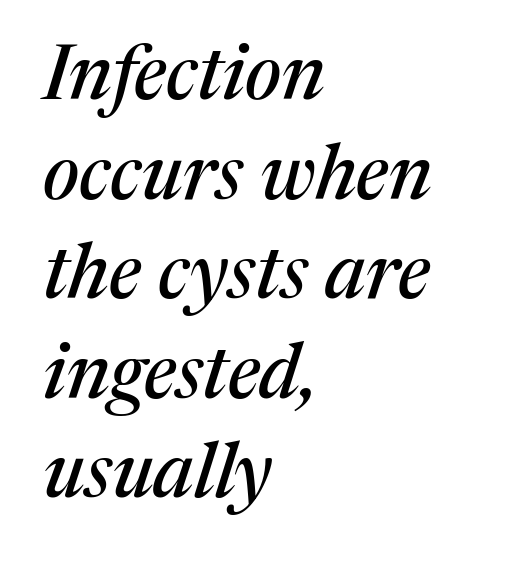
Q: Is the text italic (slanted)? A: Yes, it leans right by about 17 degrees.
Q: Is the typeface a serif or a sans-serif typeface? A: Serif.
Q: Is the text underlined? A: No.
Q: How is the paragraph aligned? A: Left-aligned.
Q: Is the spacing between letters normal or unusually wide? A: Normal.
Q: Is the spacing between lines tight, normal or loose? A: Normal.
Q: Width (condensed, normal, or wide)? A: Normal.
Q: Stroke contrast? A: Medium.
Q: x-height? A: Medium.
Q: Monospaced? A: No.
